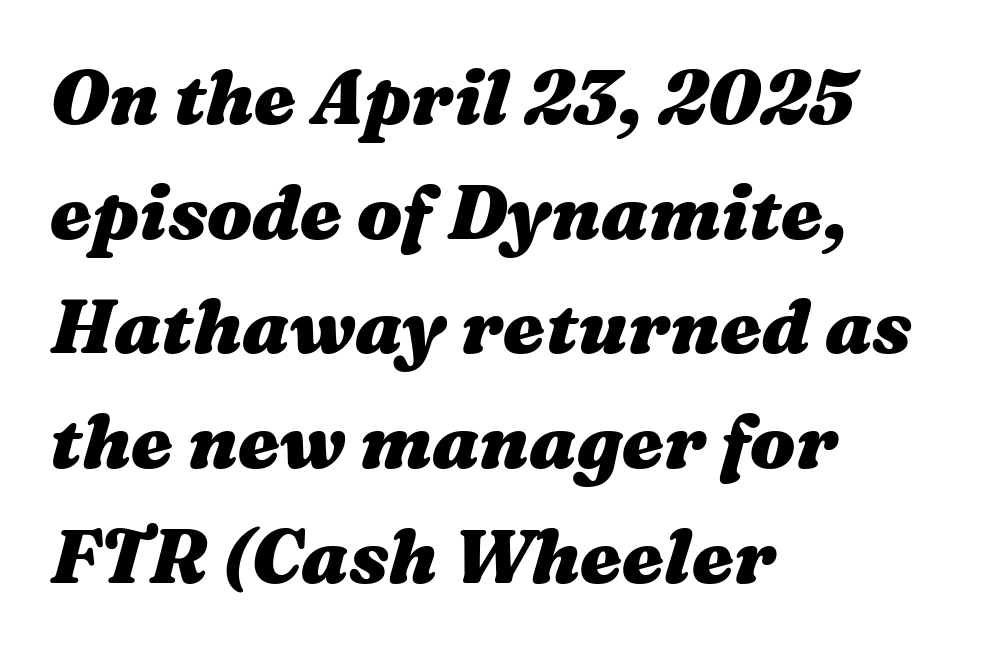
The image shows 75 px heavy, wide type, italic (leaning right); set left-aligned, normal line spacing (1.53x), normal letter spacing, not underlined; medium stroke contrast and a medium x-height.
